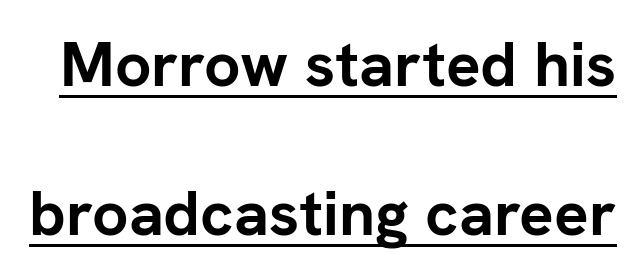
{"serif": "no", "italic": "no", "bold": "yes", "weight": "semibold", "width": "normal", "stroke_contrast": "low", "x_height": "medium", "monospaced": "no", "underline": "yes", "line_spacing": "loose", "line_spacing_ratio": 2.33, "letter_spacing": "normal", "letter_spacing_em": 0.0, "glyph_px": 64}
